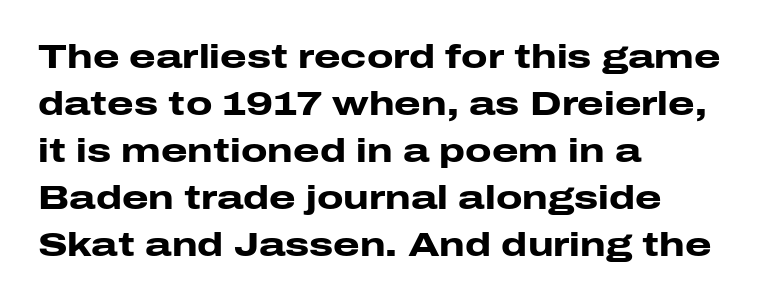
The image shows 34 px heavy, wide sans-serif type, upright; set left-aligned, normal line spacing (1.38x), normal letter spacing, not underlined; low stroke contrast and a medium x-height.
